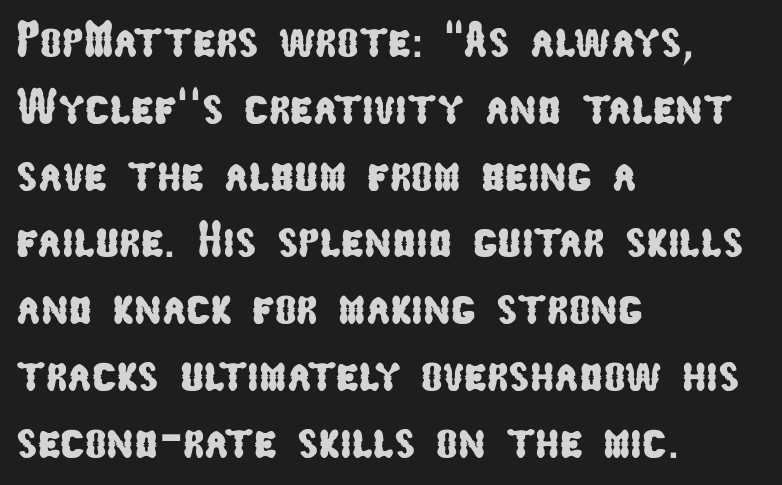
Q: Is the typeface a serif or a sans-serif typeface? A: Sans-serif.
Q: Is the text underlined? A: No.
Q: How is the paragraph aligned? A: Left-aligned.
Q: Is the spacing between letters normal or unusually wide? A: Normal.
Q: Is the spacing between lines tight, normal or loose? A: Normal.
Q: Width (condensed, normal, or wide)? A: Condensed.
Q: Stroke contrast? A: Low.
Q: x-height? A: Medium.
Q: Monospaced? A: No.
